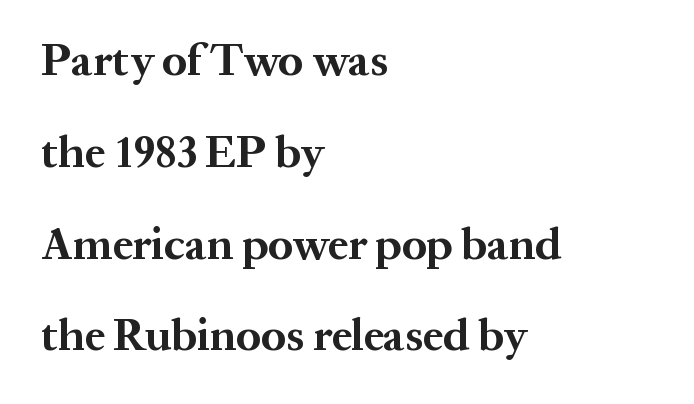
The image shows 45 px bold serif type, upright; set left-aligned, loose line spacing (2.04x), normal letter spacing, not underlined; medium stroke contrast and a medium x-height.
